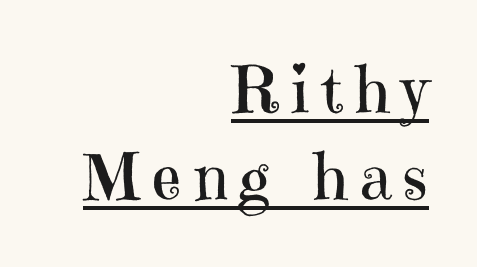
The image shows 64 px regular-weight serif type, upright; set right-aligned, normal line spacing (1.36x), underlined; high stroke contrast and a medium x-height.
